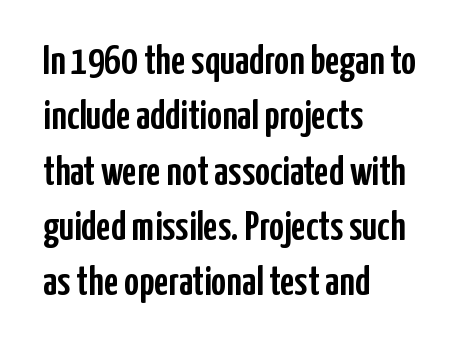
Q: Is the text italic (slanted)? A: No, it is upright.
Q: Is the typeface a serif or a sans-serif typeface? A: Sans-serif.
Q: Is the text underlined? A: No.
Q: How is the paragraph aligned? A: Left-aligned.
Q: Is the spacing between letters normal or unusually wide? A: Normal.
Q: Is the spacing between lines tight, normal or loose? A: Normal.
Q: Width (condensed, normal, or wide)? A: Condensed.
Q: Stroke contrast? A: Low.
Q: x-height? A: Medium.
Q: Monospaced? A: No.
